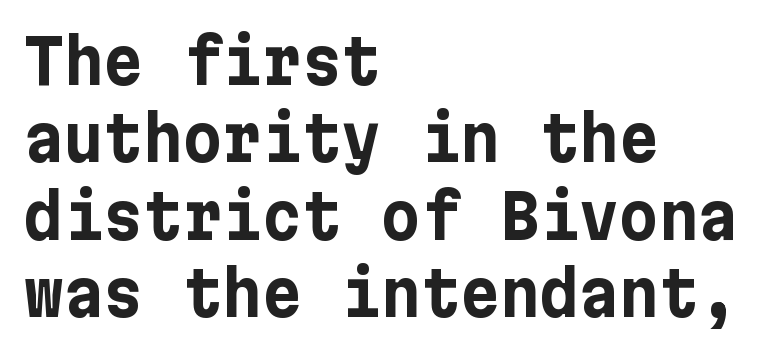
These lines were composed using upright roman letters. Thick stems and heavy bowls — unmistakably bold. Caption: multi-line text, flush left, ragged right. Interline gaps are of average width in this sample. These lines keep a tight, regular rhythm from letter to letter.
